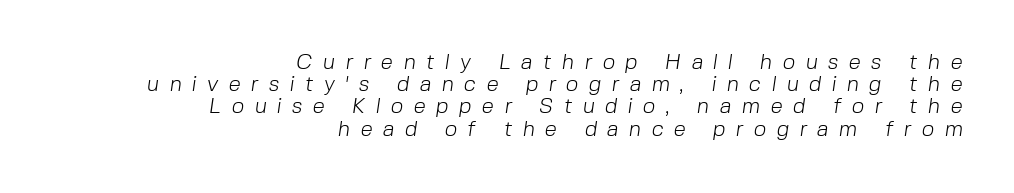
{"bold": "no", "underline": "no", "align": "right", "line_spacing": "tight", "line_spacing_ratio": 1.01, "letter_spacing": "wide", "letter_spacing_em": 0.47, "glyph_px": 22}
